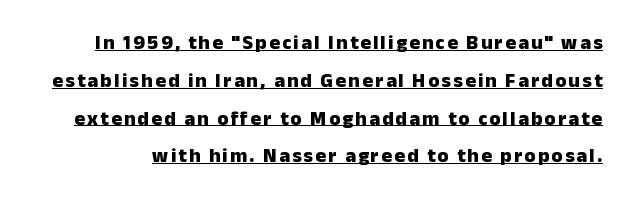
Q: Is the text bold? A: Yes.
Q: Is the text italic (slanted)? A: No, it is upright.
Q: Is the text underlined? A: Yes.
